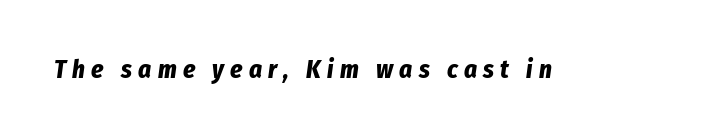
Q: Is the text bold? A: Yes.
Q: Is the text italic (slanted)? A: Yes, it leans right by about 8 degrees.
Q: Is the text underlined? A: No.
Q: Is the spacing between letters normal or unusually wide? A: Unusually wide.
